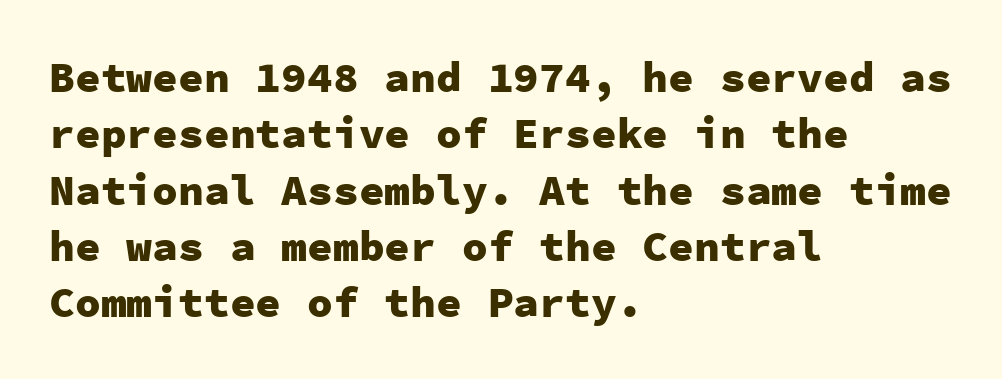
The passage shown has conventional tracking throughout. Quick note: interline space is typical. Unlike a traditional serif, this face leaves its strokes unadorned. Notice how the passage keeps a crisp vertical edge on the left only.
